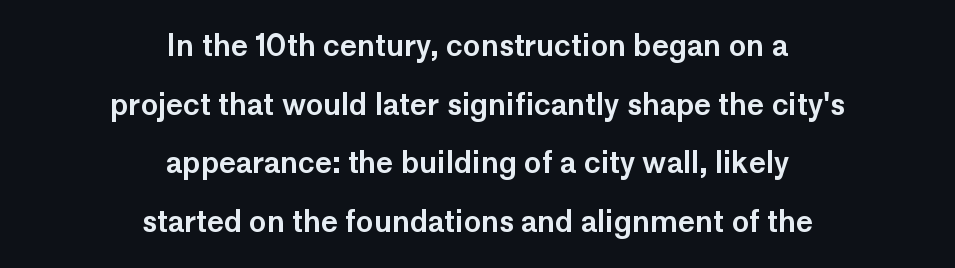
{"serif": "no", "italic": "no", "width": "normal", "stroke_contrast": "low", "x_height": "medium", "monospaced": "no", "underline": "no", "align": "center", "line_spacing": "loose", "line_spacing_ratio": 2.02, "letter_spacing": "normal", "letter_spacing_em": 0.0, "glyph_px": 29}
